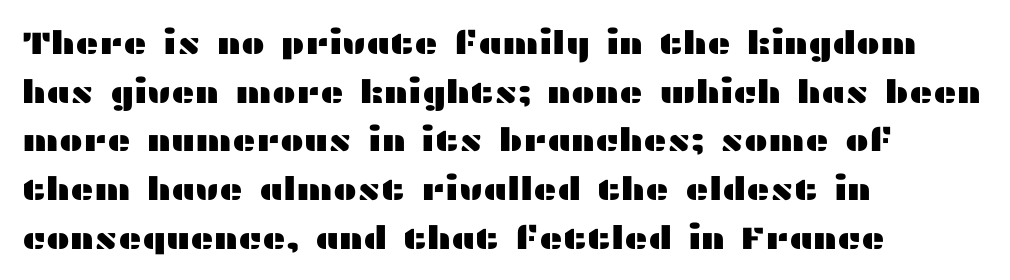
The image shows 32 px wide sans-serif type, upright; set left-aligned, normal line spacing (1.52x), normal letter spacing, not underlined; medium stroke contrast and a medium x-height.
